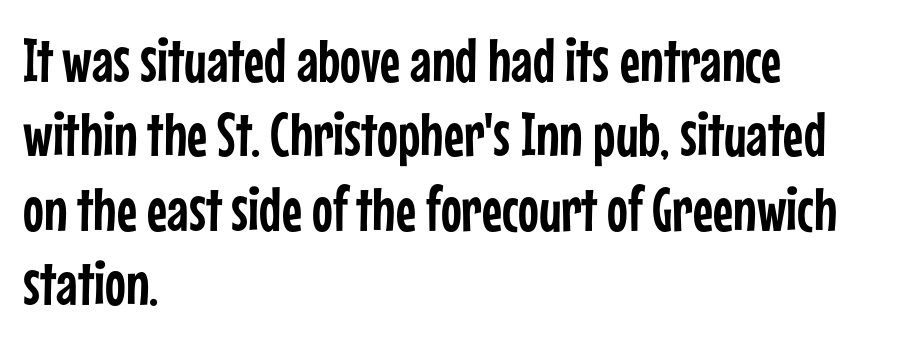
Q: Is the text italic (slanted)? A: No, it is upright.
Q: Is the typeface a serif or a sans-serif typeface? A: Sans-serif.
Q: Is the text underlined? A: No.
Q: How is the paragraph aligned? A: Left-aligned.
Q: Is the spacing between letters normal or unusually wide? A: Normal.
Q: Width (condensed, normal, or wide)? A: Condensed.
Q: Stroke contrast? A: Low.
Q: x-height? A: Medium.
Q: Monospaced? A: No.
